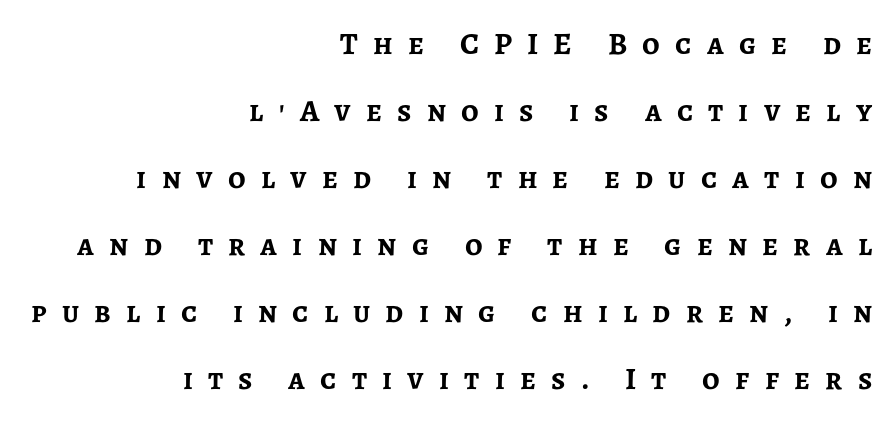
{"serif": "no", "italic": "no", "bold": "yes", "weight": "semibold", "width": "normal", "stroke_contrast": "low", "x_height": "medium", "monospaced": "no", "underline": "no", "align": "right", "line_spacing": "loose", "line_spacing_ratio": 2.16, "letter_spacing": "wide", "letter_spacing_em": 0.49, "glyph_px": 31}
